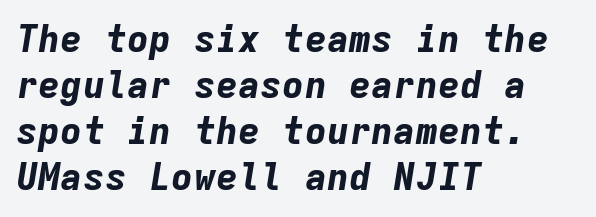
Q: Is the text bold? A: Yes.
Q: Is the text italic (slanted)? A: Yes, it leans right by about 9 degrees.
Q: Is the text underlined? A: No.
Q: How is the paragraph aligned? A: Left-aligned.
Q: Is the spacing between letters normal or unusually wide? A: Normal.
Q: Width (condensed, normal, or wide)? A: Normal.
Q: Stroke contrast? A: Low.
Q: x-height? A: Medium.
Q: Monospaced? A: Yes.
